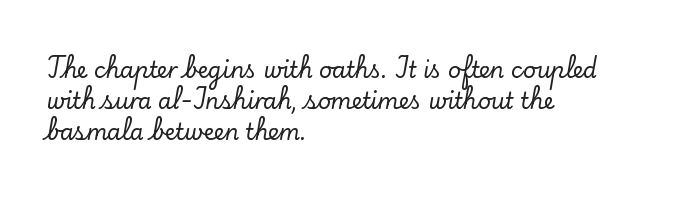
Q: Is the text italic (slanted)? A: Yes.
Q: Is the text underlined? A: No.
Q: How is the paragraph aligned? A: Left-aligned.
Q: Is the spacing between letters normal or unusually wide? A: Normal.
Q: Is the spacing between lines tight, normal or loose? A: Normal.
